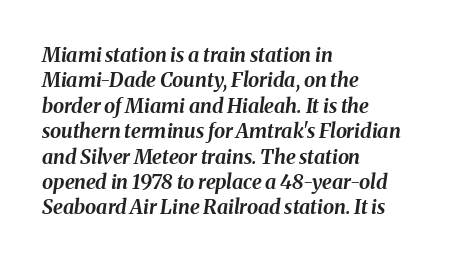
Q: Is the text bold? A: Yes.
Q: Is the text italic (slanted)? A: Yes, it leans right by about 8 degrees.
Q: Is the text underlined? A: No.
Q: How is the paragraph aligned? A: Left-aligned.
Q: Is the spacing between letters normal or unusually wide? A: Normal.
Q: Is the spacing between lines tight, normal or loose? A: Normal.
